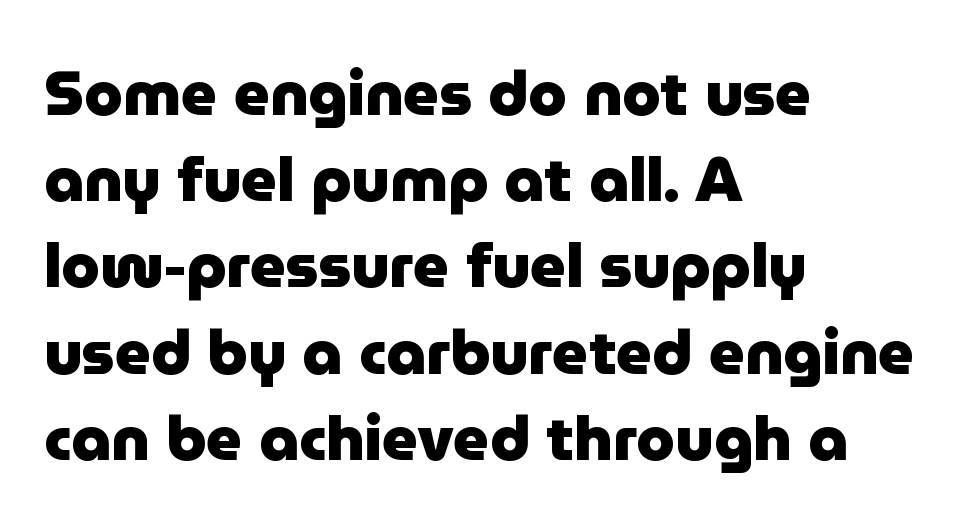
The image shows 62 px heavy sans-serif type, upright; set left-aligned, normal line spacing (1.39x), normal letter spacing, not underlined; low stroke contrast and a medium x-height.
